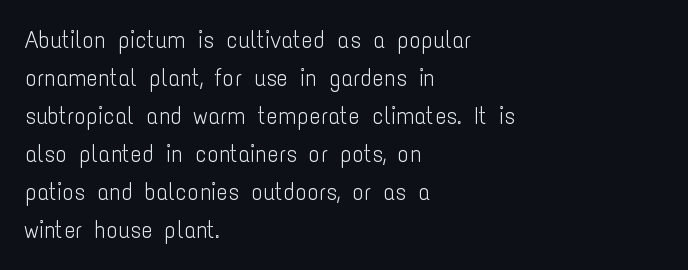
The image shows 24 px text type, upright; set left-aligned, normal line spacing (1.58x), normal letter spacing, not underlined.
